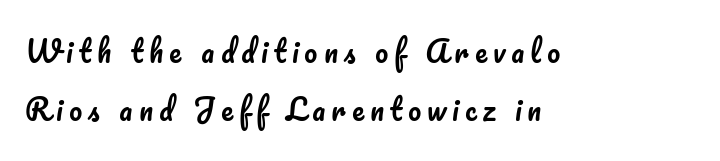
{"width": "normal", "stroke_contrast": "low", "x_height": "small", "monospaced": "no", "underline": "no", "align": "left", "line_spacing": "loose", "line_spacing_ratio": 2.01, "letter_spacing": "wide", "letter_spacing_em": 0.21, "glyph_px": 29}
